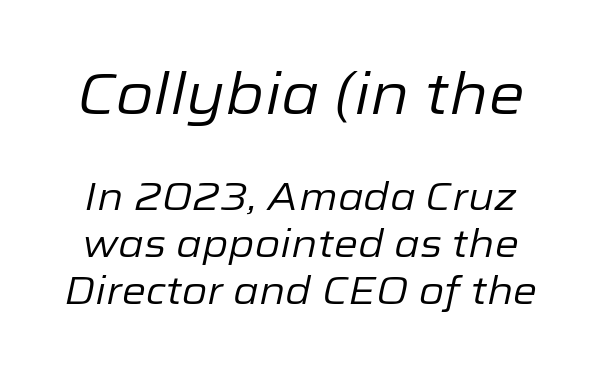
Q: Is the text bold? A: No.
Q: Is the text italic (slanted)? A: Yes, it leans right by about 12 degrees.
Q: Is the text underlined? A: No.
Q: Is the spacing between letters normal or unusually wide? A: Normal.
Q: Which block of text is set in a larger size, the first (top) or the second (bottom)? A: The first (top) one.
Q: Width (condensed, normal, or wide)? A: Normal.
Q: Stroke contrast? A: Low.
Q: x-height? A: Medium.
Q: Monospaced? A: No.
